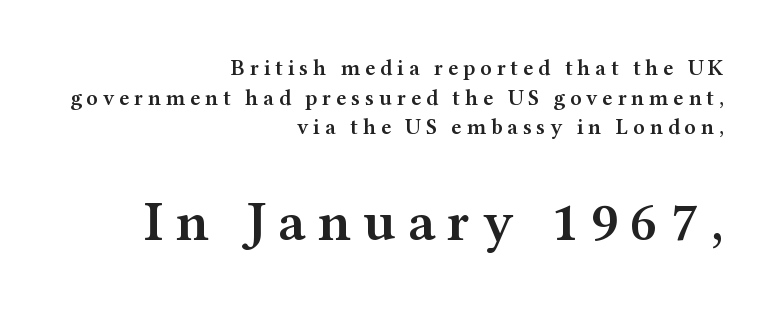
{"serif": "yes", "italic": "no", "bold": "semi", "weight": "semibold", "width": "wide", "stroke_contrast": "medium", "x_height": "medium", "monospaced": "no", "underline": "no", "align": "right", "line_spacing": "normal", "line_spacing_ratio": 1.35, "letter_spacing": "wide", "letter_spacing_em": 0.22, "larger_block": "second", "size_ratio": 2.55, "glyph_px": 56}
